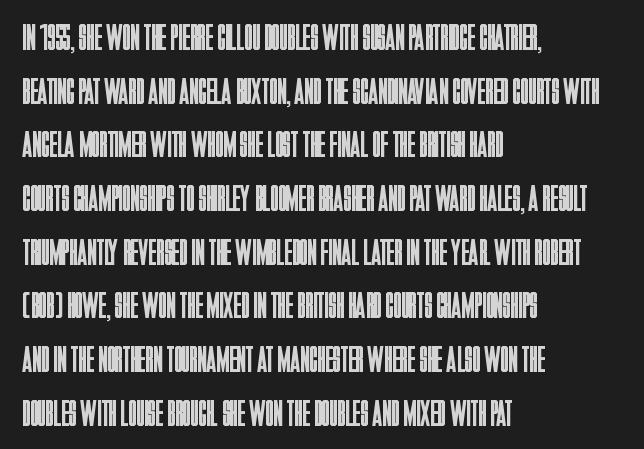
Counters stay open thanks to moderate or lighter strokes. One glance says typical: line gaps are just what's usual. The compositor pushed each line to the left boundary. Spacing verdict: proportional, widths tailored to each character.
